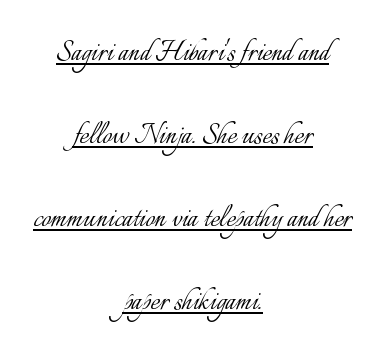
Q: Is the text bold? A: No.
Q: Is the text italic (slanted)? A: Yes.
Q: Is the text underlined? A: Yes.
Q: How is the paragraph aligned? A: Centered.
Q: Is the spacing between letters normal or unusually wide? A: Normal.
Q: Is the spacing between lines tight, normal or loose? A: Loose.
Q: Width (condensed, normal, or wide)? A: Normal.
Q: Stroke contrast? A: Low.
Q: x-height? A: Small.
Q: Monospaced? A: No.
